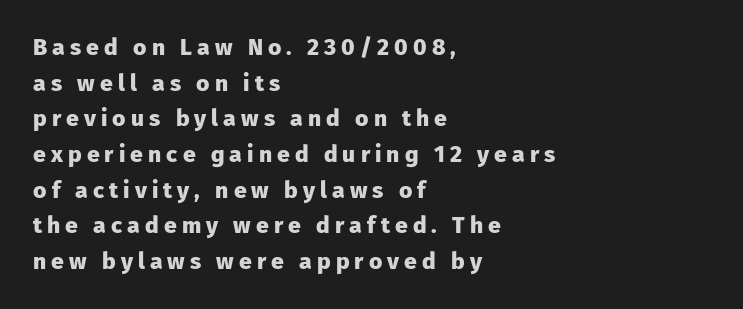
{"italic": "no", "bold": "yes", "underline": "no", "align": "left", "line_spacing": "normal", "line_spacing_ratio": 1.55, "letter_spacing": "wide", "letter_spacing_em": 0.22, "glyph_px": 23}
